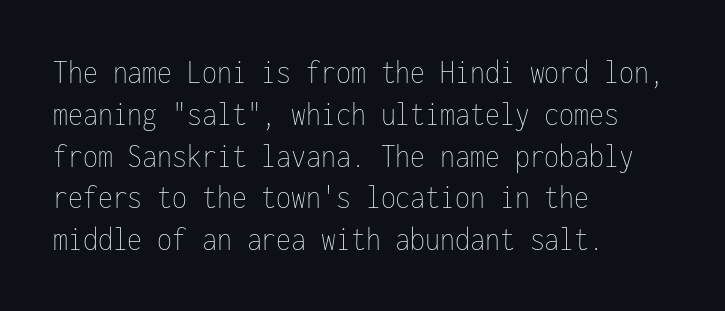
Q: Is the text bold? A: No.
Q: Is the text italic (slanted)? A: No, it is upright.
Q: Is the text underlined? A: No.
Q: How is the paragraph aligned? A: Left-aligned.
Q: Is the spacing between letters normal or unusually wide? A: Normal.
Q: Width (condensed, normal, or wide)? A: Condensed.
Q: Stroke contrast? A: Low.
Q: x-height? A: Medium.
Q: Monospaced? A: Yes.
